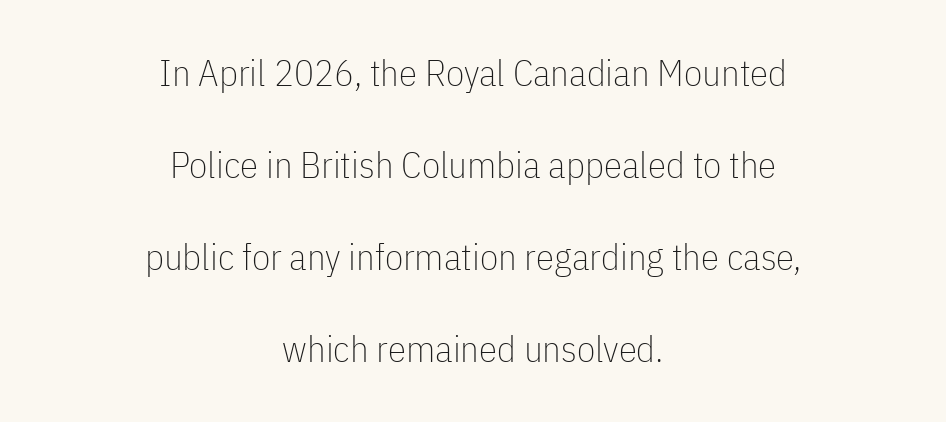
The image shows 37 px thin, condensed sans-serif type, upright; set centered, loose line spacing (2.49x), normal letter spacing, not underlined; low stroke contrast and a medium x-height.
